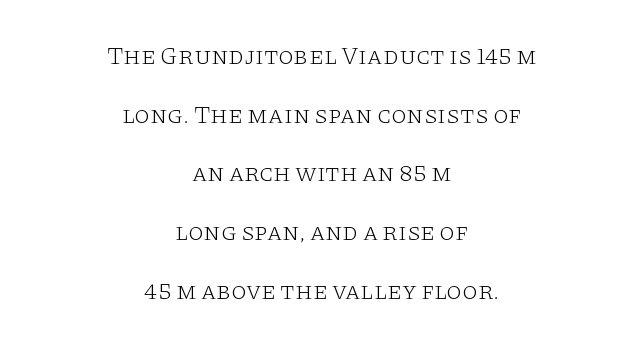
The image shows 25 px text type, upright; set centered, loose line spacing (2.35x), normal letter spacing, not underlined.
